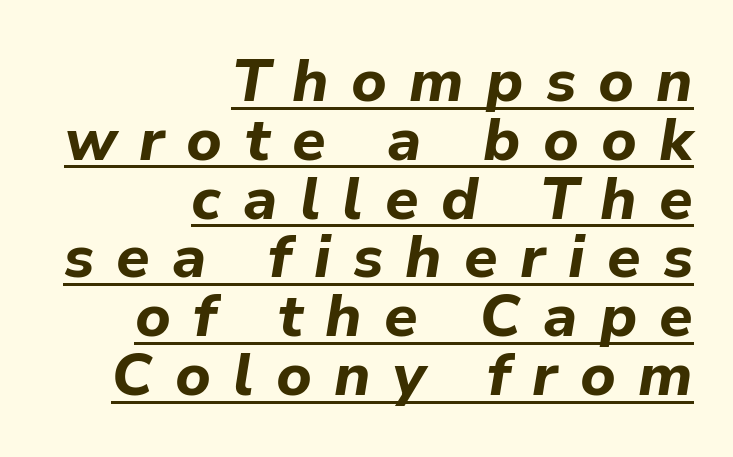
Q: Is the text bold? A: Yes.
Q: Is the text italic (slanted)? A: Yes, it leans right by about 9 degrees.
Q: Is the text underlined? A: Yes.
Q: How is the paragraph aligned? A: Right-aligned.
Q: Is the spacing between letters normal or unusually wide? A: Unusually wide.
Q: Is the spacing between lines tight, normal or loose? A: Tight.
Q: Width (condensed, normal, or wide)? A: Normal.
Q: Stroke contrast? A: Low.
Q: x-height? A: Medium.
Q: Monospaced? A: No.
